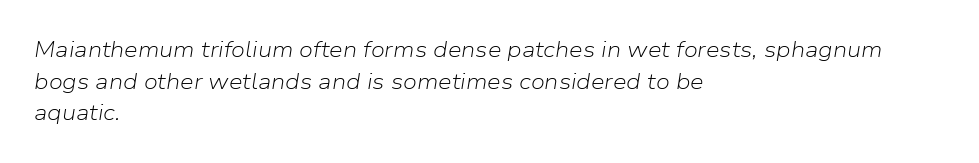
The image shows 22 px text type, italic (leaning right); set left-aligned, normal line spacing (1.44x), normal letter spacing, not underlined.
